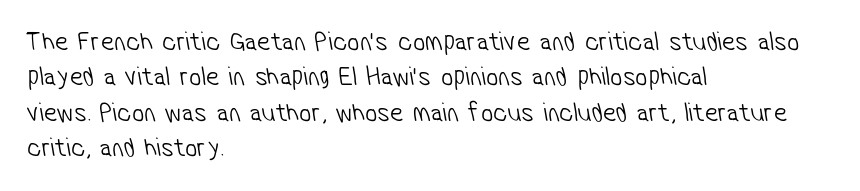
Q: Is the text bold? A: No.
Q: Is the text underlined? A: No.
Q: How is the paragraph aligned? A: Left-aligned.
Q: Is the spacing between letters normal or unusually wide? A: Normal.
Q: Is the spacing between lines tight, normal or loose? A: Normal.
